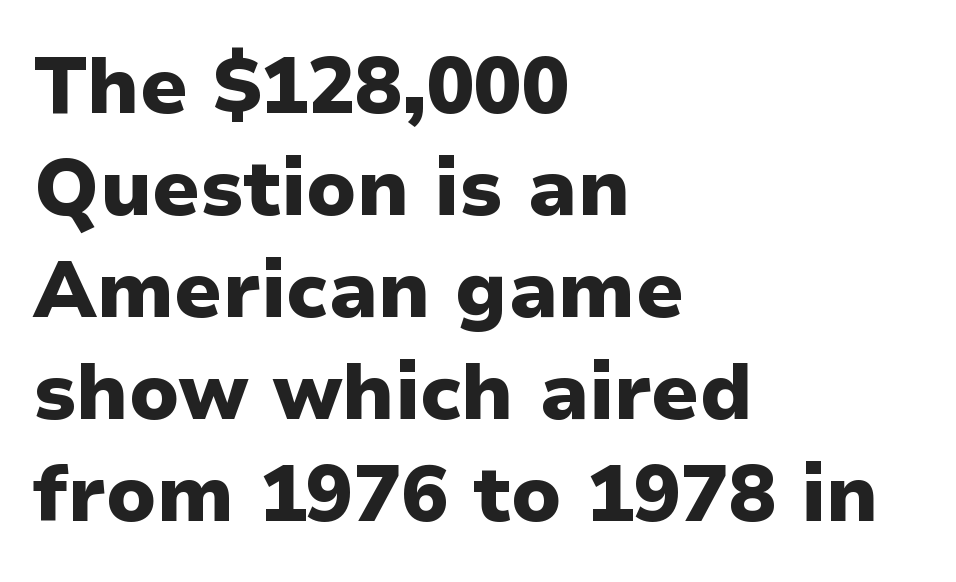
Q: Is the text bold? A: Yes.
Q: Is the text italic (slanted)? A: No, it is upright.
Q: Is the typeface a serif or a sans-serif typeface? A: Sans-serif.
Q: Is the text underlined? A: No.
Q: How is the paragraph aligned? A: Left-aligned.
Q: Is the spacing between letters normal or unusually wide? A: Normal.
Q: Is the spacing between lines tight, normal or loose? A: Normal.
Q: Width (condensed, normal, or wide)? A: Normal.
Q: Stroke contrast? A: Low.
Q: x-height? A: Medium.
Q: Monospaced? A: No.
